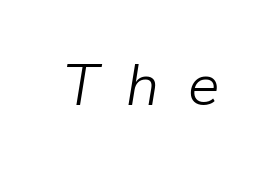
The tracking reads as deliberately expanded to a designer's eye. The typesetting does not lean heavy: it is not bold. Is the type slanted? Yes — the strokes lean at a clear angle. Underlining? Definitely not there. Note the varied advance widths — an 'i' is clearly narrower than an 'm'.
